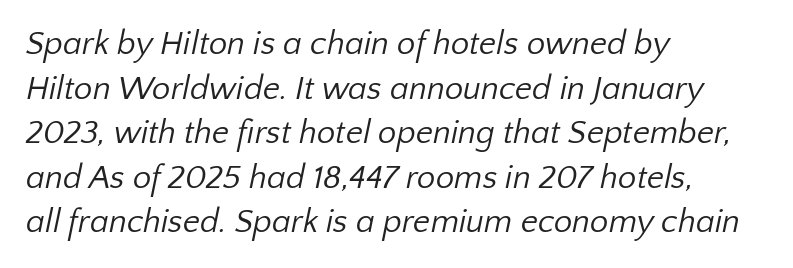
{"serif": "no", "bold": "no", "weight": "regular", "width": "normal", "stroke_contrast": "low", "x_height": "medium", "monospaced": "no", "underline": "no", "align": "left", "line_spacing": "normal", "line_spacing_ratio": 1.35, "letter_spacing": "normal", "letter_spacing_em": 0.0, "glyph_px": 33}
